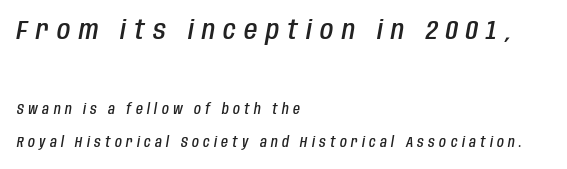
The image shows 27 px text type, italic (leaning right); set left-aligned, loose line spacing (2.36x), unusually wide letter spacing (+0.31 em), not underlined; the first (top) block is 1.93x larger.
